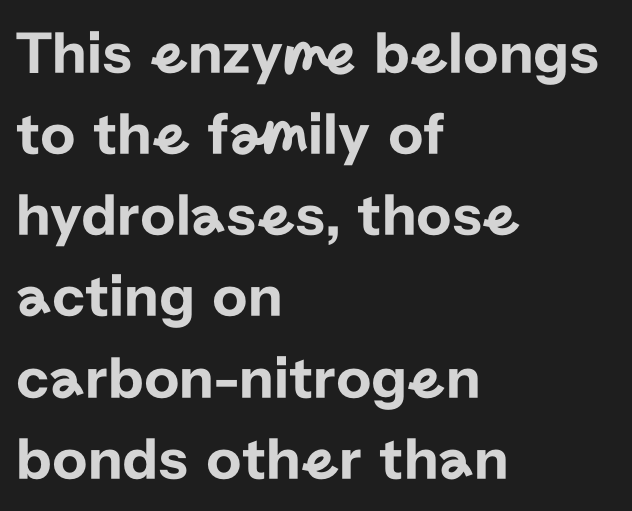
Standard letterfit; no display-style spreading of the glyphs. Nobody drew a line under any word here. The letters carry no serifs — their stems end cleanly without finishing strokes. Notice how descenders clear the ascenders below comfortably — that's standard leading. Posture: upright roman.
